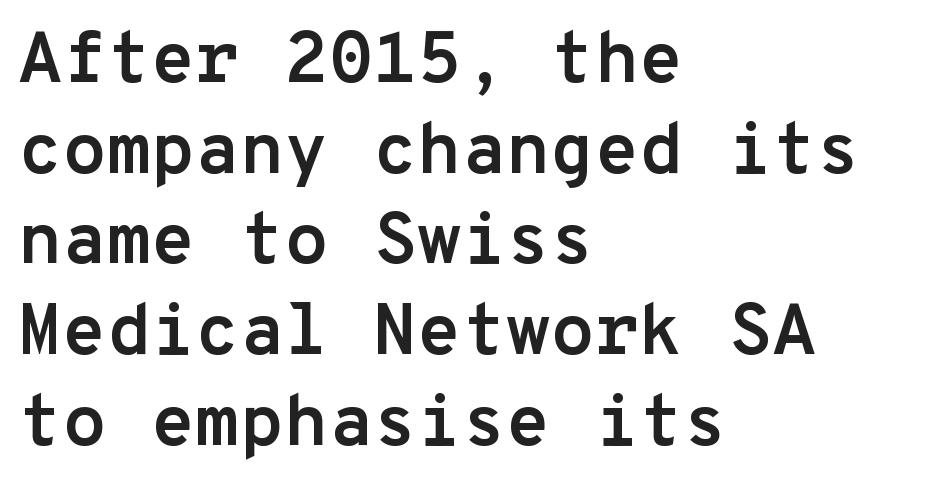
The image shows 72 px semibold sans-serif type, upright, monospaced; set left-aligned, normal line spacing (1.26x), normal letter spacing, not underlined; low stroke contrast and a medium x-height.
